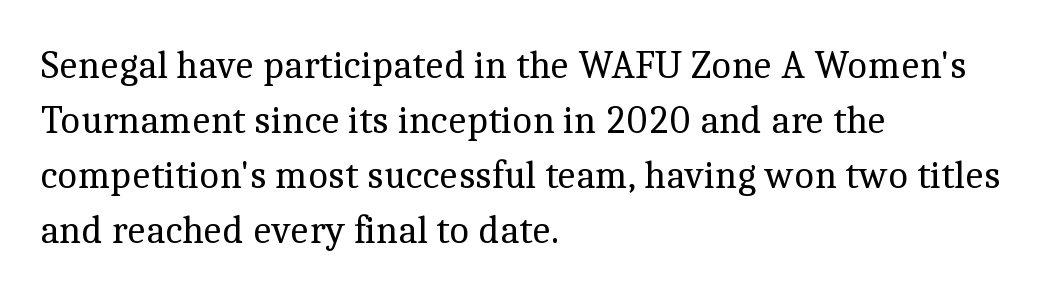
{"serif": "yes", "italic": "no", "bold": "no", "weight": "regular", "width": "normal", "x_height": "medium", "monospaced": "no", "underline": "no", "align": "left", "line_spacing": "normal", "line_spacing_ratio": 1.41, "letter_spacing": "normal", "letter_spacing_em": 0.0, "glyph_px": 39}
